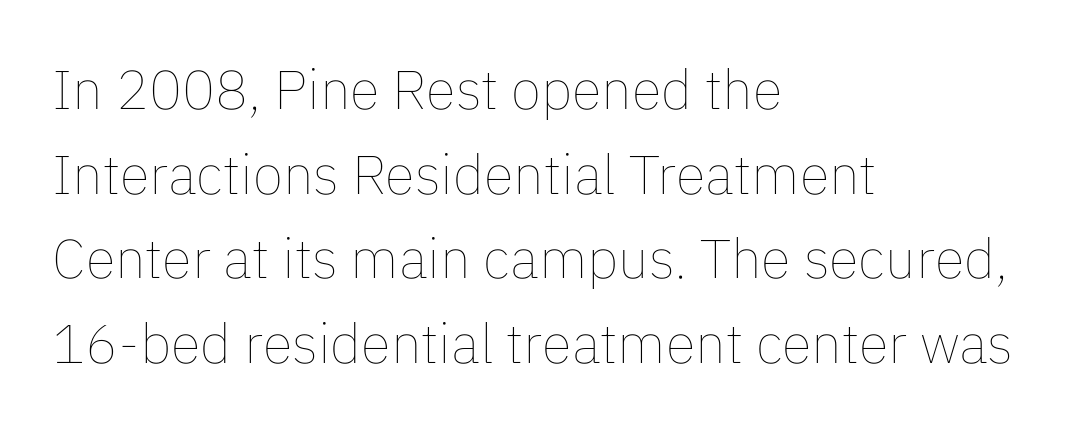
Q: Is the text bold? A: No.
Q: Is the text italic (slanted)? A: No, it is upright.
Q: Is the text underlined? A: No.
Q: How is the paragraph aligned? A: Left-aligned.
Q: Is the spacing between letters normal or unusually wide? A: Normal.
Q: Is the spacing between lines tight, normal or loose? A: Normal.
Q: Width (condensed, normal, or wide)? A: Normal.
Q: Stroke contrast? A: Low.
Q: x-height? A: Medium.
Q: Monospaced? A: No.
